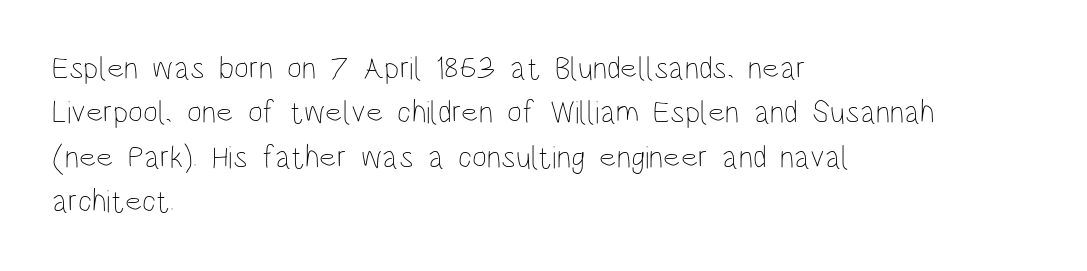
Q: Is the text bold? A: No.
Q: Is the text italic (slanted)? A: No, it is upright.
Q: Is the text underlined? A: No.
Q: How is the paragraph aligned? A: Left-aligned.
Q: Is the spacing between letters normal or unusually wide? A: Normal.
Q: Is the spacing between lines tight, normal or loose? A: Normal.
Q: Width (condensed, normal, or wide)? A: Condensed.
Q: Stroke contrast? A: Low.
Q: x-height? A: Large.
Q: Monospaced? A: No.
